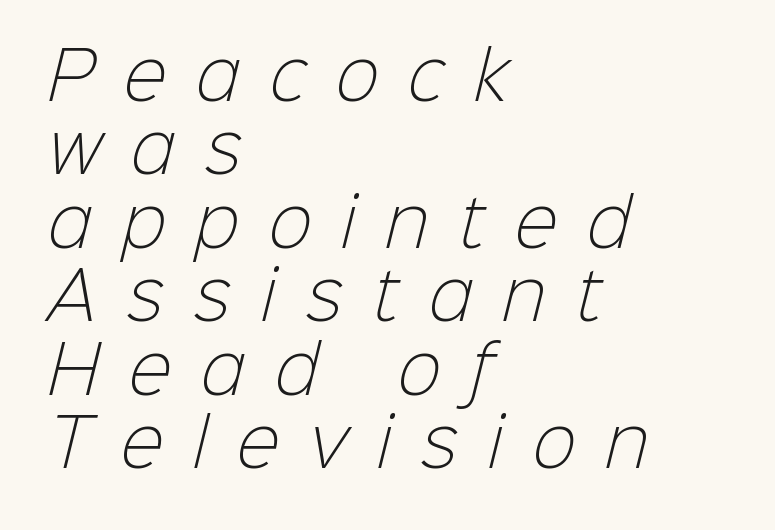
The image shows 65 px light sans-serif type; set left-aligned, tight line spacing (1.13x), unusually wide letter spacing (+0.46 em), not underlined; low stroke contrast and a medium x-height.
